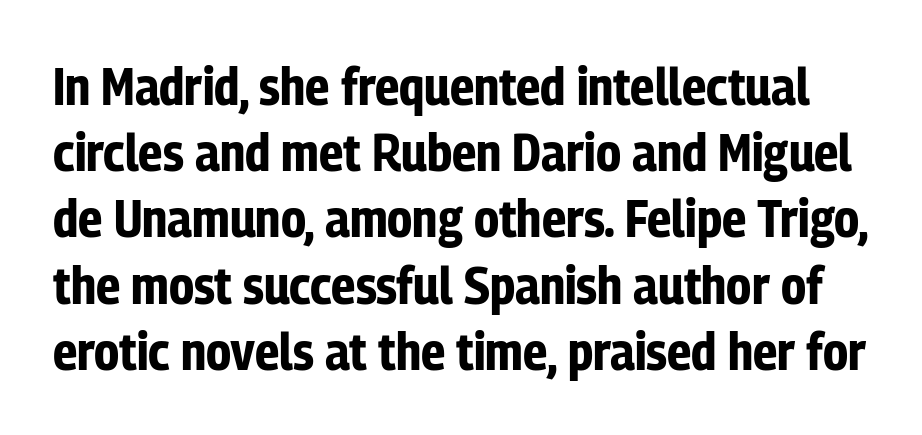
Note: no serifs on the glyphs. A roman cut, with each character standing at attention. Normally led — the rows are evenly, conventionally spaced. Unmarked baselines from the first word to the last. Each letter keeps its own natural width here, so spacing adapts to shape.
